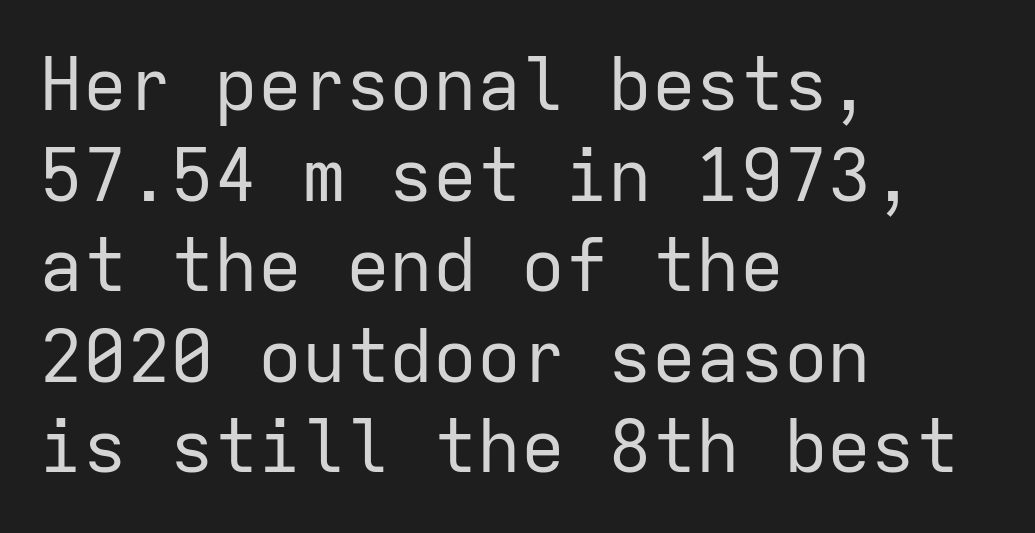
{"serif": "no", "italic": "no", "bold": "no", "weight": "regular", "width": "normal", "stroke_contrast": "low", "x_height": "medium", "monospaced": "yes", "underline": "no", "align": "left", "line_spacing_ratio": 1.24, "letter_spacing": "normal", "letter_spacing_em": 0.0, "glyph_px": 73}
